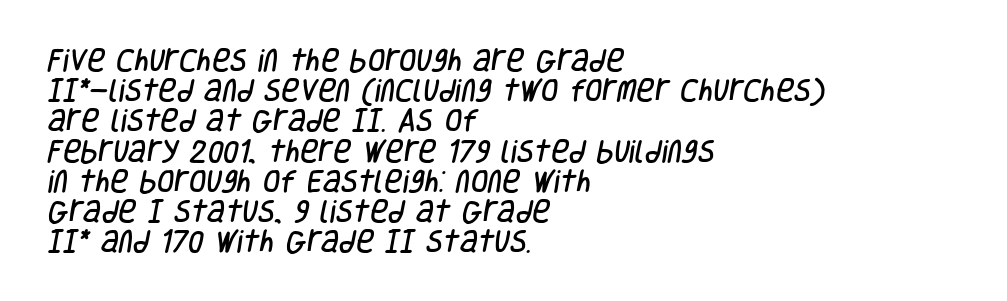
{"underline": "no", "align": "left", "line_spacing_ratio": 1.21, "letter_spacing": "normal", "letter_spacing_em": 0.0, "glyph_px": 25}
